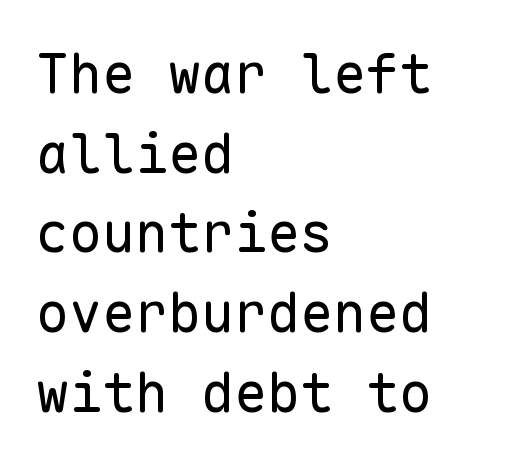
{"serif": "no", "italic": "no", "bold": "no", "weight": "regular", "width": "normal", "stroke_contrast": "low", "x_height": "medium", "monospaced": "yes", "underline": "no", "align": "left", "line_spacing": "normal", "line_spacing_ratio": 1.45, "letter_spacing": "normal", "letter_spacing_em": 0.0, "glyph_px": 55}
